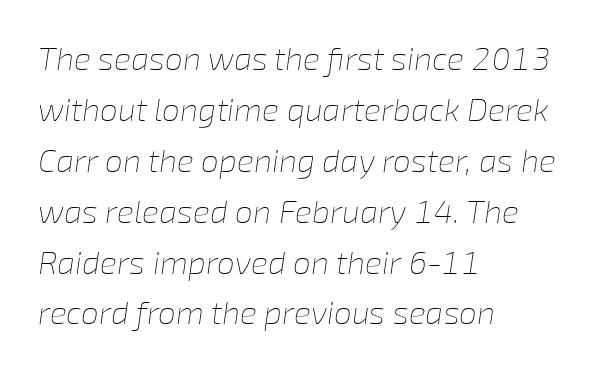
{"italic": "yes", "lean": "right", "slant_degrees": 8, "bold": "no", "weight": "thin", "width": "normal", "stroke_contrast": "low", "x_height": "medium", "monospaced": "no", "underline": "no", "align": "left", "line_spacing": "normal", "line_spacing_ratio": 1.59, "letter_spacing": "normal", "letter_spacing_em": 0.0, "glyph_px": 32}
